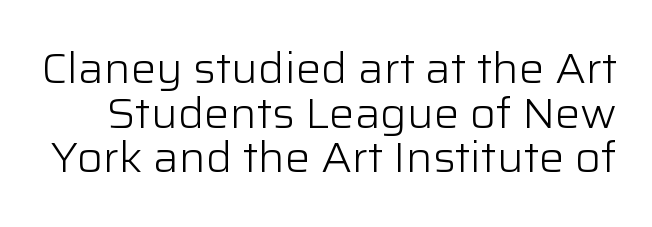
The image shows 42 px light sans-serif type, upright; set tight line spacing (1.06x), normal letter spacing, not underlined; low stroke contrast and a medium x-height.
